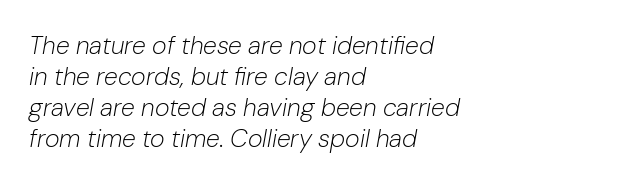
Q: Is the text bold? A: No.
Q: Is the text italic (slanted)? A: Yes, it leans right by about 10 degrees.
Q: Is the text underlined? A: No.
Q: How is the paragraph aligned? A: Left-aligned.
Q: Is the spacing between letters normal or unusually wide? A: Normal.
